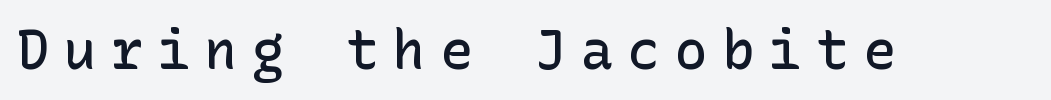
{"serif": "no", "italic": "no", "bold": "semi", "weight": "semibold", "width": "normal", "stroke_contrast": "low", "x_height": "medium", "underline": "no", "letter_spacing": "wide", "letter_spacing_em": 0.27, "glyph_px": 54}
